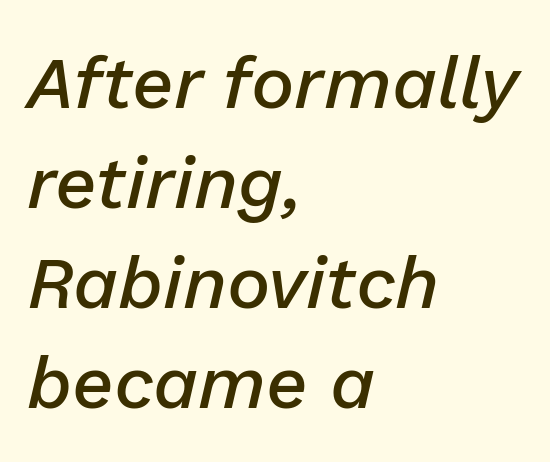
Q: Is the text bold? A: Semi-bold.
Q: Is the text italic (slanted)? A: Yes, it leans right by about 13 degrees.
Q: Is the text underlined? A: No.
Q: How is the paragraph aligned? A: Left-aligned.
Q: Is the spacing between letters normal or unusually wide? A: Normal.
Q: Is the spacing between lines tight, normal or loose? A: Normal.
Q: Width (condensed, normal, or wide)? A: Normal.
Q: Stroke contrast? A: Low.
Q: x-height? A: Medium.
Q: Monospaced? A: No.
